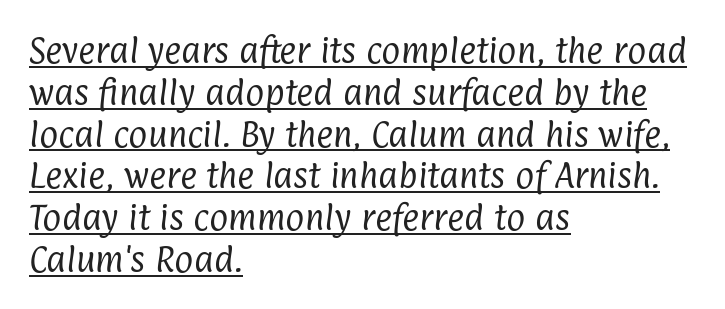
Q: Is the text bold? A: No.
Q: Is the typeface a serif or a sans-serif typeface? A: Sans-serif.
Q: Is the text underlined? A: Yes.
Q: How is the paragraph aligned? A: Left-aligned.
Q: Is the spacing between letters normal or unusually wide? A: Normal.
Q: Is the spacing between lines tight, normal or loose? A: Normal.
Q: Width (condensed, normal, or wide)? A: Condensed.
Q: Stroke contrast? A: Low.
Q: x-height? A: Medium.
Q: Monospaced? A: No.
